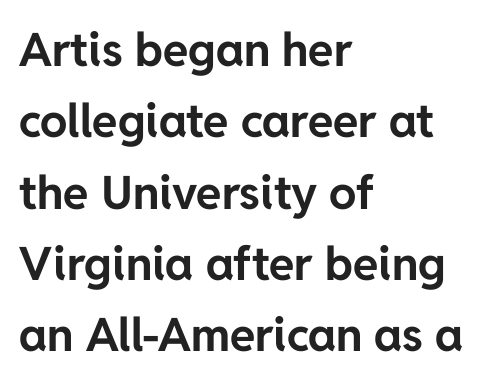
The glyphs in this specimen are sans serif. Short note: letters normally spaced. The rag falls on the right side of this text block. Is the type bold? Yes — the strokes are clearly thick and heavy.
